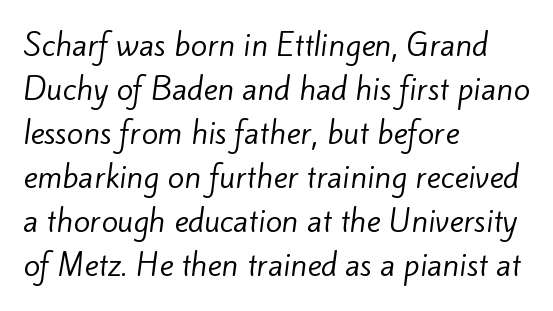
No letter is thick-stroked: the sample isn't bold. Typeset ragged right — the left edge is the straight one. Varying glyph widths throughout — classic text-font behaviour. Glance below the letters and you will spot only blank space. Inter-character spacing is left at the font's built-in metrics. Leading: standard.
